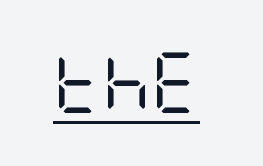
Stroke mass is kept to a normal reading level or below. The axis of the letterforms is exactly vertical. Looks like someone drew a line under every word here. Default kerning and tracking; the words read as compact shapes. The passage shown is typeset with a sans-serif family.
